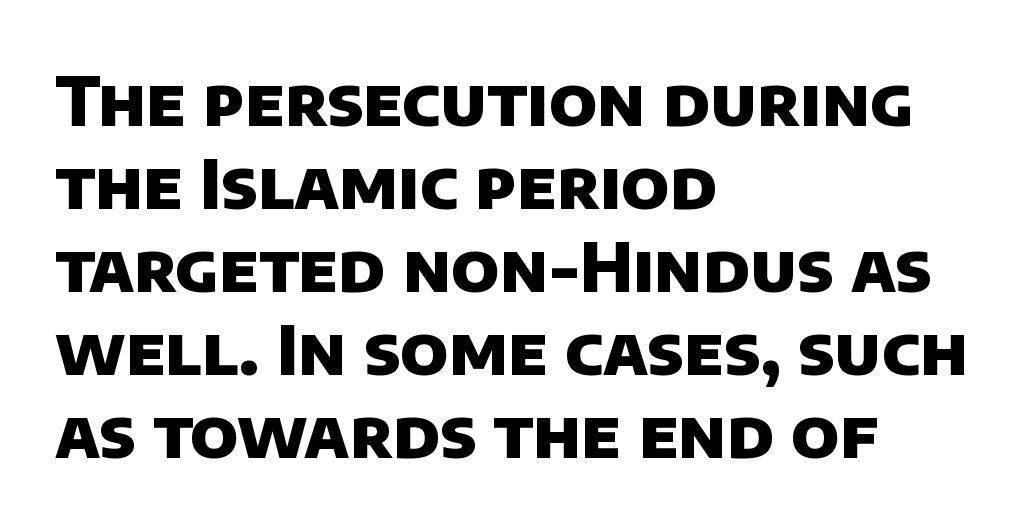
No extra tracking has been applied to these lines. Horizontally, the lines are justified to the leading edge only. The type family on display is of the sans-serif kind. Emphasis by weight is at full strength: bold. Looks like regular typesetting: each glyph gets only the width it needs. Just letters on the line, the space beneath them empty.
